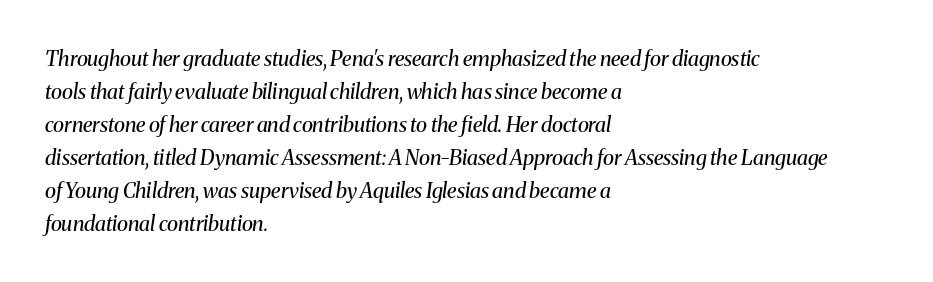
{"italic": "yes", "lean": "right", "slant_degrees": 8, "bold": "no", "underline": "no", "align": "left", "line_spacing": "normal", "line_spacing_ratio": 1.57, "letter_spacing": "normal", "letter_spacing_em": 0.0, "glyph_px": 21}
